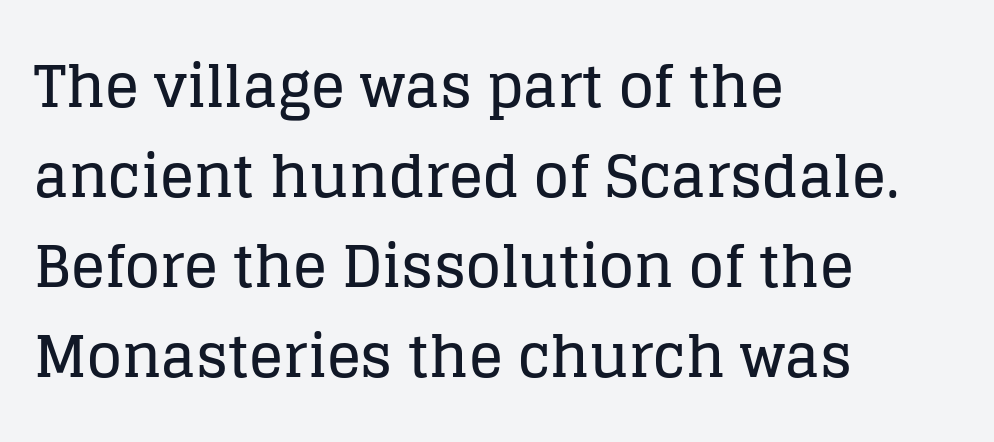
{"serif": "yes", "italic": "no", "width": "normal", "stroke_contrast": "low", "x_height": "large", "monospaced": "no", "underline": "no", "align": "left", "line_spacing": "normal", "line_spacing_ratio": 1.58, "letter_spacing": "normal", "letter_spacing_em": 0.0, "glyph_px": 57}
